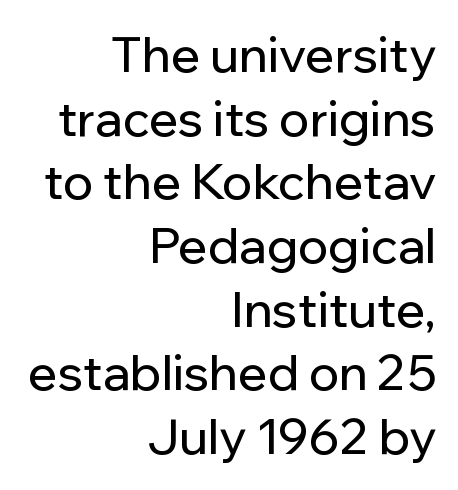
The image shows 49 px sans-serif type, upright; set right-aligned, normal line spacing (1.3x), normal letter spacing, not underlined; low stroke contrast and a medium x-height.
